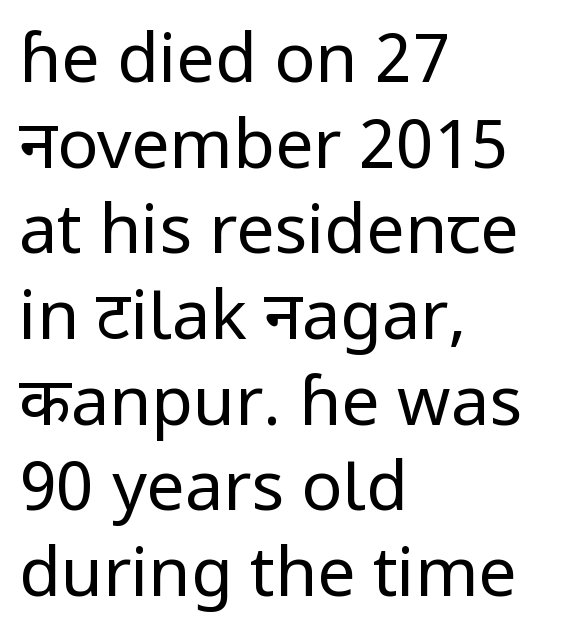
Q: Is the text bold? A: No.
Q: Is the text italic (slanted)? A: No, it is upright.
Q: Is the typeface a serif or a sans-serif typeface? A: Sans-serif.
Q: Is the text underlined? A: No.
Q: How is the paragraph aligned? A: Left-aligned.
Q: Is the spacing between letters normal or unusually wide? A: Normal.
Q: Is the spacing between lines tight, normal or loose? A: Normal.
Q: Width (condensed, normal, or wide)? A: Normal.
Q: Stroke contrast? A: Low.
Q: x-height? A: Medium.
Q: Monospaced? A: No.
